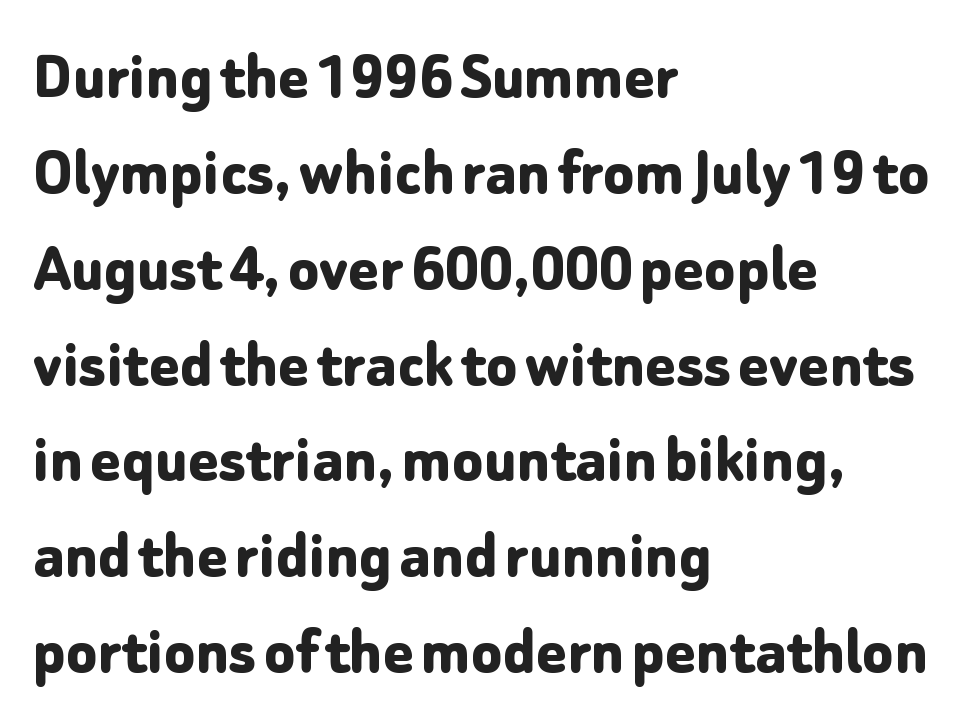
Q: Is the text bold? A: Yes.
Q: Is the text italic (slanted)? A: No, it is upright.
Q: Is the typeface a serif or a sans-serif typeface? A: Sans-serif.
Q: Is the text underlined? A: No.
Q: How is the paragraph aligned? A: Left-aligned.
Q: Is the spacing between letters normal or unusually wide? A: Normal.
Q: Is the spacing between lines tight, normal or loose? A: Normal.
Q: Width (condensed, normal, or wide)? A: Normal.
Q: Stroke contrast? A: Low.
Q: x-height? A: Medium.
Q: Monospaced? A: No.
